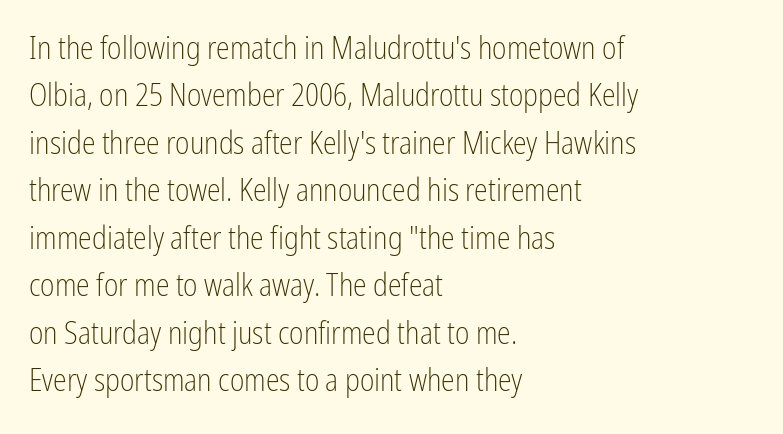
Q: Is the text bold? A: No.
Q: Is the text italic (slanted)? A: No, it is upright.
Q: Is the typeface a serif or a sans-serif typeface? A: Sans-serif.
Q: Is the text underlined? A: No.
Q: How is the paragraph aligned? A: Left-aligned.
Q: Is the spacing between letters normal or unusually wide? A: Normal.
Q: Is the spacing between lines tight, normal or loose? A: Normal.
Q: Width (condensed, normal, or wide)? A: Condensed.
Q: Stroke contrast? A: Low.
Q: x-height? A: Medium.
Q: Monospaced? A: No.
